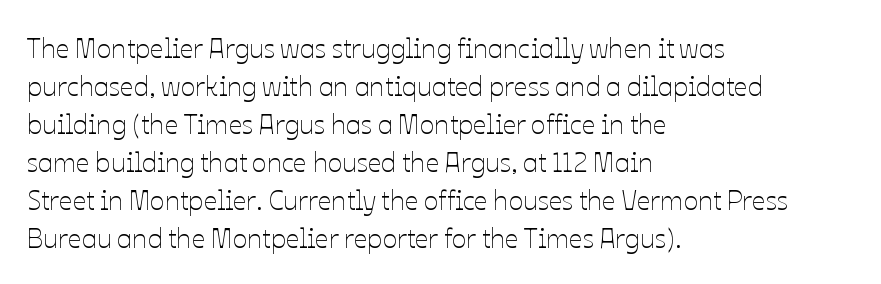
The image shows 27 px text type, upright; set left-aligned, normal line spacing (1.41x), normal letter spacing, not underlined.
